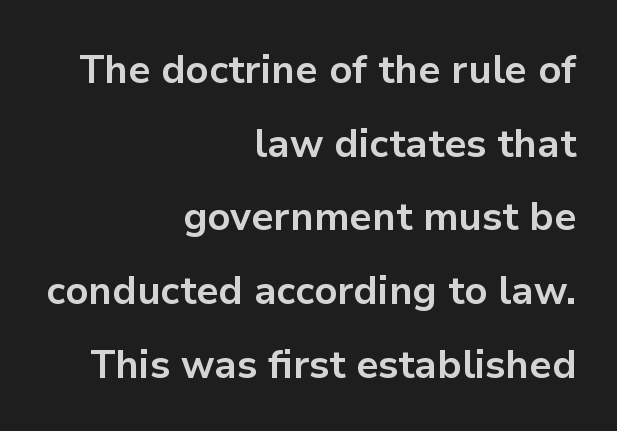
Only glyphs here, with clear space below each row. Posture: upright roman. Typographically, this falls in the sans-serif category. Inter-character spacing is left at the font's built-in metrics. The paragraph has a hard right edge and a soft left edge. Proportional: the letters do not fall into vertical columns.
